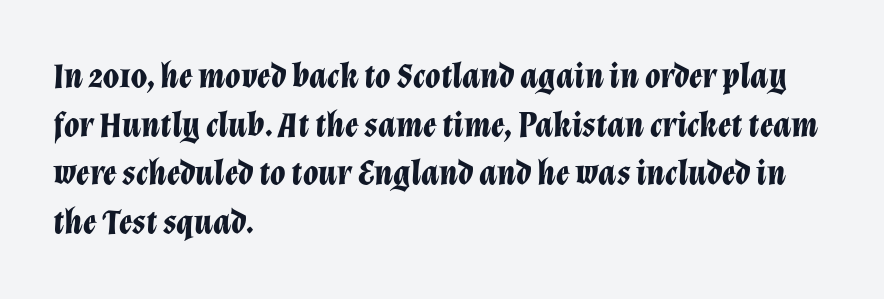
When letters slant like this, we call the style italic. The passage is arranged the way most books set body copy — flush left. Do the characters align in a grid? No, the font is proportional. Standard letterfit; no display-style spreading of the glyphs. Heavy-handed strokes throughout: this text is bold. Leading: standard.
